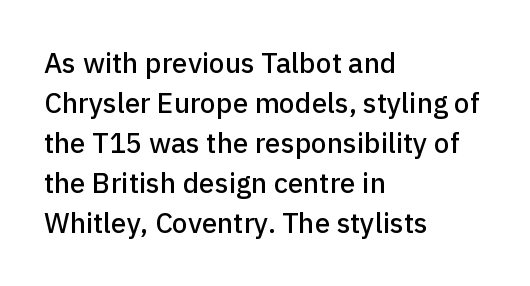
The image shows 28 px sans-serif type, upright; set left-aligned, normal line spacing (1.43x), normal letter spacing, not underlined; low stroke contrast and a medium x-height.
